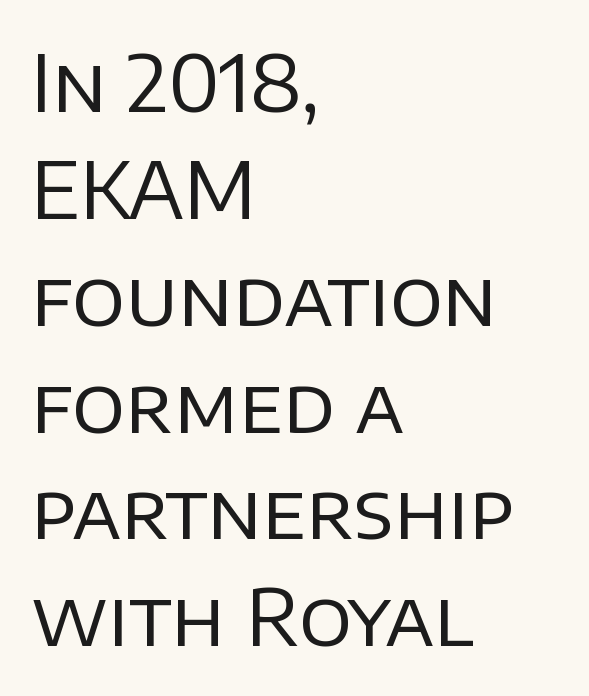
The image shows 78 px regular-weight sans-serif type, upright; set left-aligned, normal line spacing (1.37x), normal letter spacing, not underlined; low stroke contrast and a large x-height.
